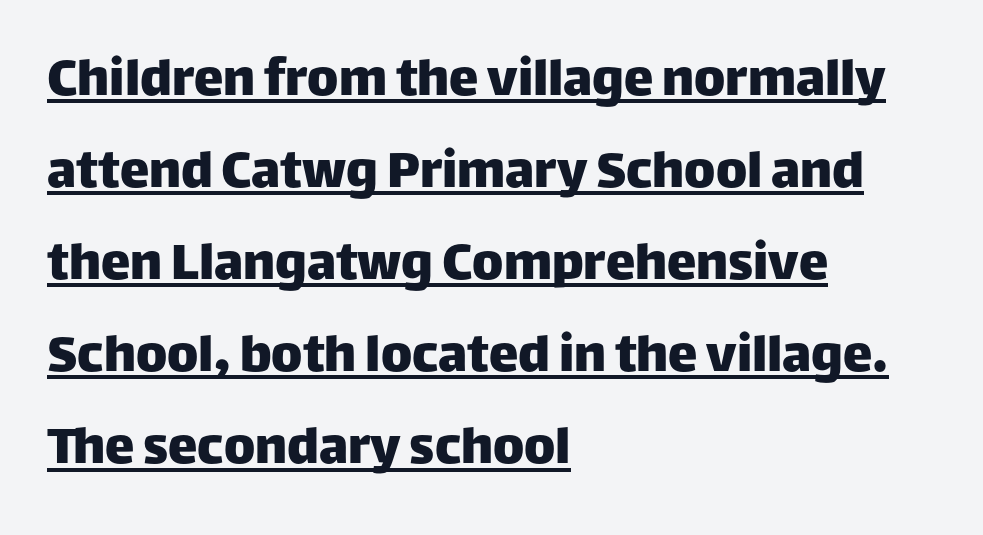
One glance says typical: line gaps are just what's usual. Stroke terminals: plain, sans-serif. In terms of letterspacing, this is plain default setting. Character widths vary here, with narrow letters taking less room than wide ones.
